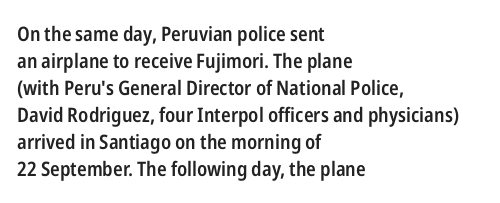
Q: Is the text bold? A: Semi-bold.
Q: Is the text italic (slanted)? A: No, it is upright.
Q: Is the text underlined? A: No.
Q: How is the paragraph aligned? A: Left-aligned.
Q: Is the spacing between letters normal or unusually wide? A: Normal.
Q: Is the spacing between lines tight, normal or loose? A: Normal.
